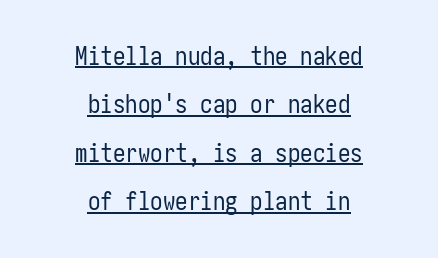
The image shows 25 px text type, upright; set centered, loose line spacing (1.94x), normal letter spacing, underlined.
